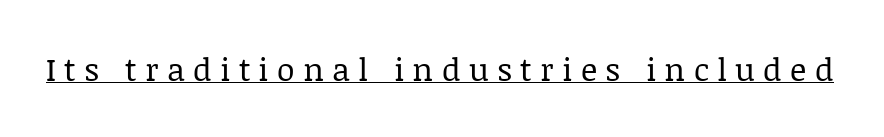
{"serif": "yes", "italic": "no", "bold": "no", "weight": "regular", "width": "normal", "stroke_contrast": "low", "x_height": "large", "monospaced": "no", "underline": "yes", "letter_spacing": "wide", "letter_spacing_em": 0.26, "glyph_px": 32}
